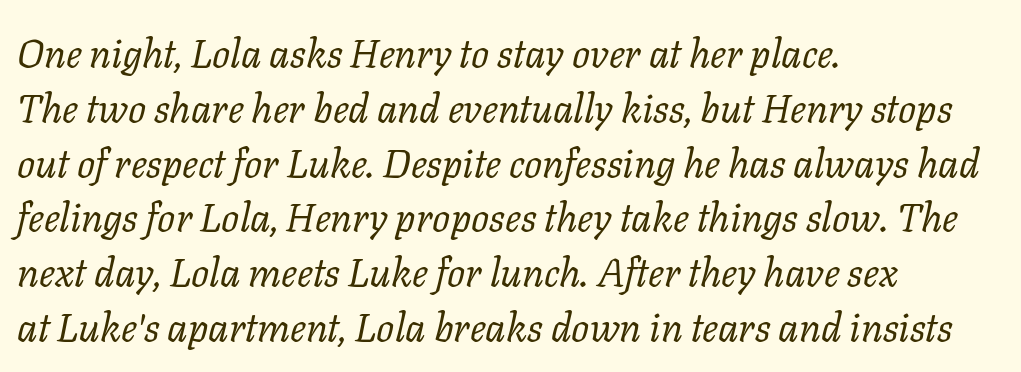
Q: Is the text bold? A: No.
Q: Is the text italic (slanted)? A: Yes, it leans right by about 11 degrees.
Q: Is the typeface a serif or a sans-serif typeface? A: Serif.
Q: Is the text underlined? A: No.
Q: How is the paragraph aligned? A: Left-aligned.
Q: Is the spacing between letters normal or unusually wide? A: Normal.
Q: Is the spacing between lines tight, normal or loose? A: Normal.
Q: Width (condensed, normal, or wide)? A: Normal.
Q: Stroke contrast? A: Low.
Q: x-height? A: Medium.
Q: Monospaced? A: No.
